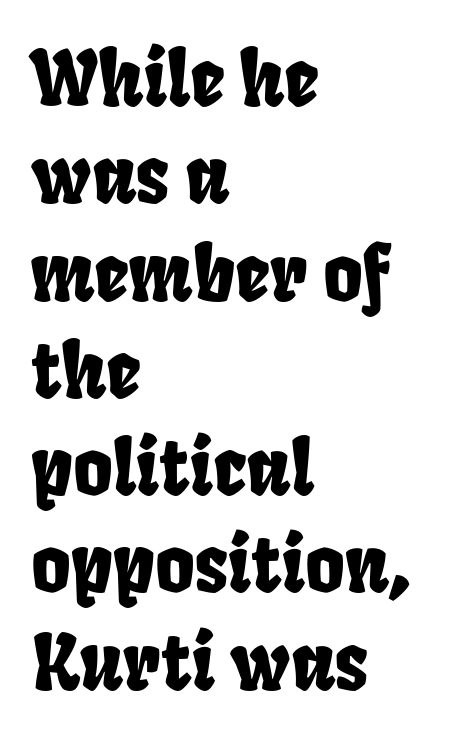
A typesetter would call this leading conventional body-copy spacing. These lines keep a tight, regular rhythm from letter to letter. In CSS terms this would be text-align: left. The glyphs in this specimen are sans serif. Just letters on the line, the space beneath them empty. Proportional: the letters do not fall into vertical columns.
